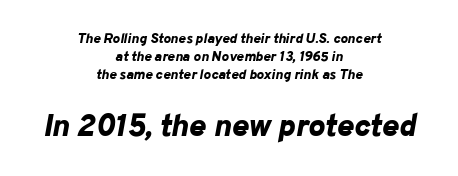
The passage shown is typed in a proportional face where columns would drift. Weight: bold. It's the slanting kind of type. Is the block centered? Yes — each line is placed symmetrically about the middle. The type is set solid horizontally, with unmodified tracking. Only glyphs here, with clear space below each row.
